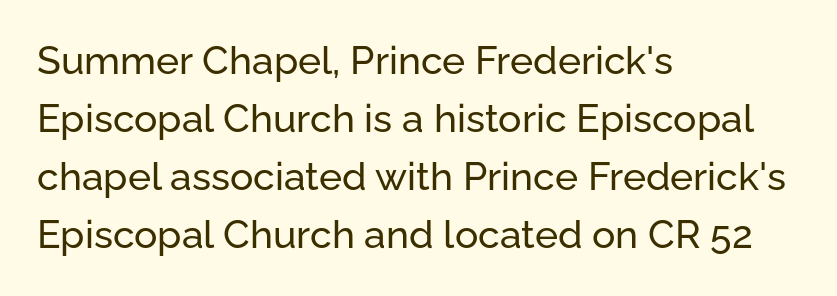
{"serif": "no", "italic": "no", "width": "normal", "stroke_contrast": "low", "x_height": "medium", "monospaced": "no", "underline": "no", "align": "left", "line_spacing": "normal", "line_spacing_ratio": 1.49, "letter_spacing": "normal", "letter_spacing_em": 0.0, "glyph_px": 39}
